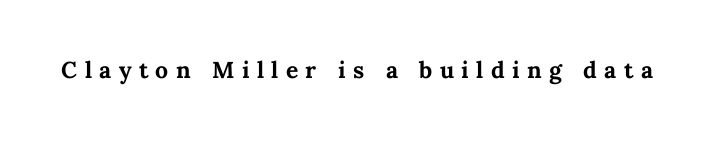
{"italic": "no", "bold": "yes", "underline": "no", "letter_spacing": "wide", "letter_spacing_em": 0.32, "glyph_px": 23}
